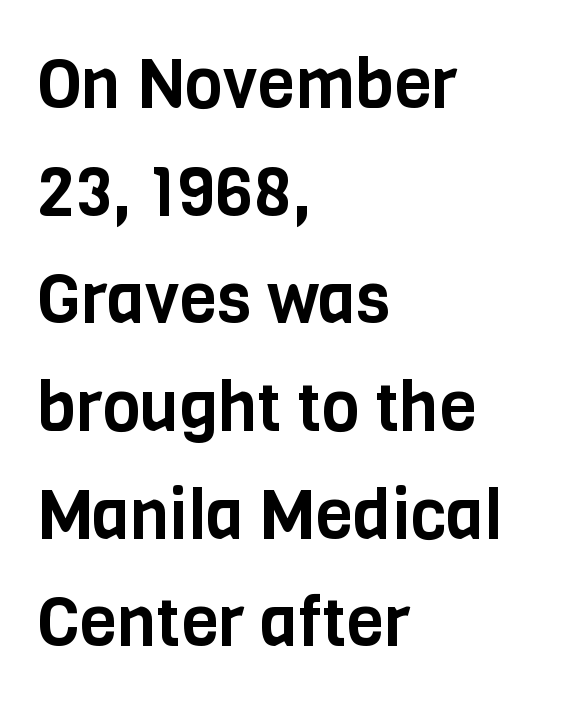
{"serif": "no", "italic": "no", "width": "condensed", "stroke_contrast": "low", "x_height": "large", "monospaced": "no", "underline": "no", "align": "left", "line_spacing": "normal", "line_spacing_ratio": 1.56, "letter_spacing": "normal", "letter_spacing_em": 0.0, "glyph_px": 69}
